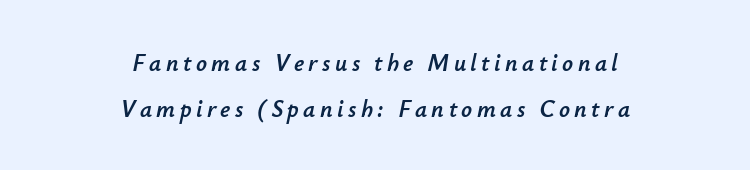
The image shows 24 px text type, italic (leaning right); set centered, loose line spacing (1.93x), not underlined.
